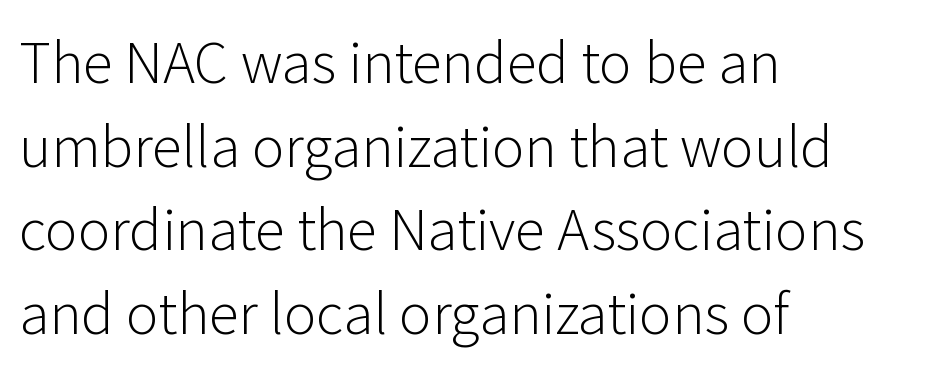
Q: Is the text bold? A: No.
Q: Is the text italic (slanted)? A: No, it is upright.
Q: Is the typeface a serif or a sans-serif typeface? A: Sans-serif.
Q: Is the text underlined? A: No.
Q: How is the paragraph aligned? A: Left-aligned.
Q: Is the spacing between letters normal or unusually wide? A: Normal.
Q: Is the spacing between lines tight, normal or loose? A: Normal.
Q: Width (condensed, normal, or wide)? A: Normal.
Q: Stroke contrast? A: Low.
Q: x-height? A: Medium.
Q: Monospaced? A: No.
